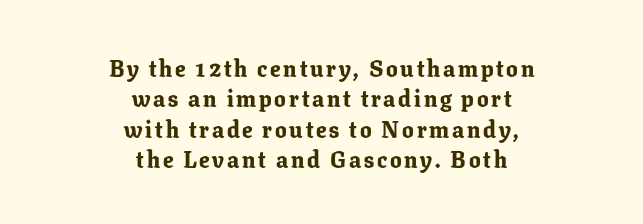
{"italic": "no", "bold": "yes", "underline": "no", "align": "center", "line_spacing": "normal", "line_spacing_ratio": 1.32, "glyph_px": 23}
